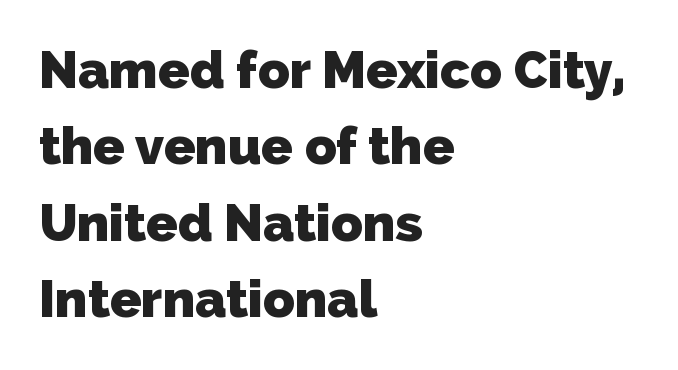
The image shows 52 px heavy sans-serif type; set left-aligned, normal line spacing (1.47x), normal letter spacing, not underlined; low stroke contrast and a medium x-height.
